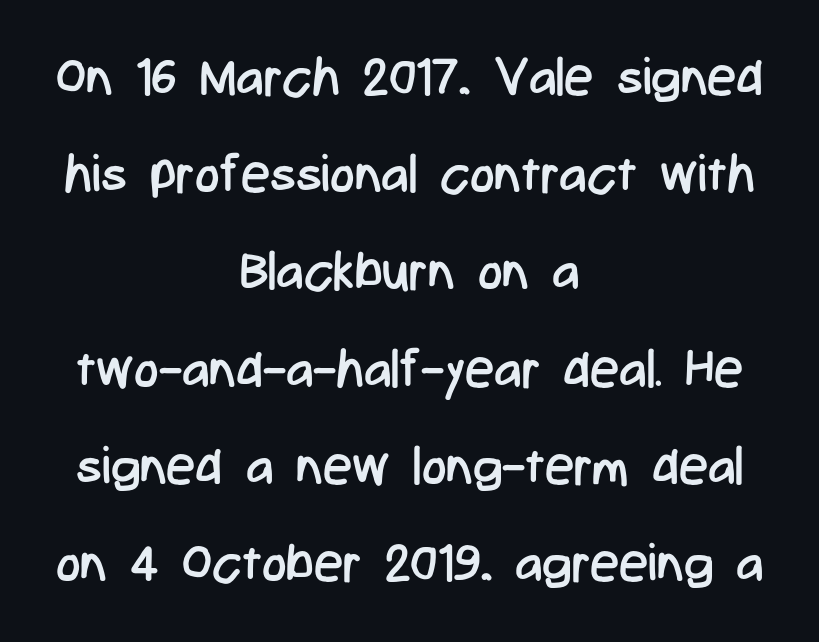
Summary of weight: not heavy and not bold. Which margin do the lines hug? Neither — every line sits in the middle. Check under the words: just untouched page. To sum up the face: it is a sans, with no serifs. Note the varied advance widths — an 'i' is clearly narrower than an 'm'.
